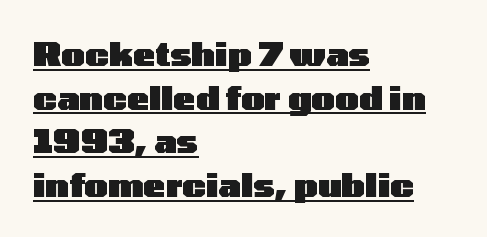
{"serif": "no", "italic": "no", "bold": "yes", "weight": "heavy", "width": "wide", "stroke_contrast": "low", "x_height": "medium", "monospaced": "no", "underline": "yes", "align": "left", "line_spacing": "normal", "line_spacing_ratio": 1.32, "letter_spacing": "normal", "letter_spacing_em": 0.0, "glyph_px": 33}
